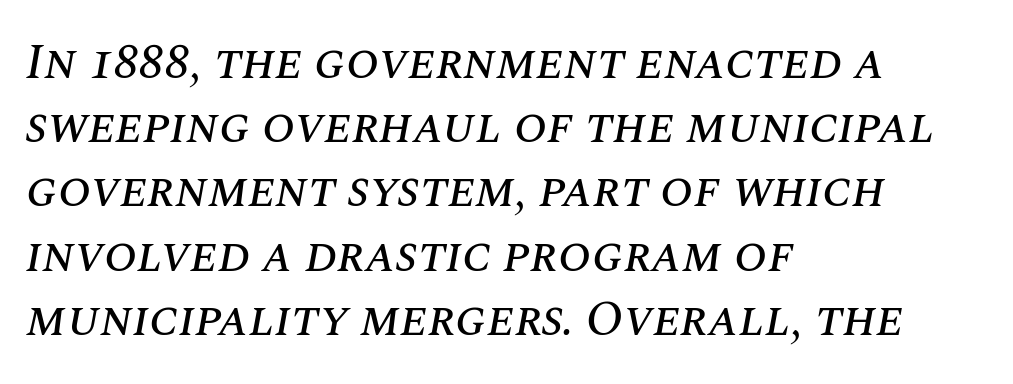
The rendering keeps characters at their native spacing. The lines sit at an ordinary, default distance from one another. The lines in this sample share a left origin and differ only in where they stop. Designer's note — italics engaged. Check the space under the baseline: it is left empty. Each letter keeps its own natural width here, so spacing adapts to shape.
